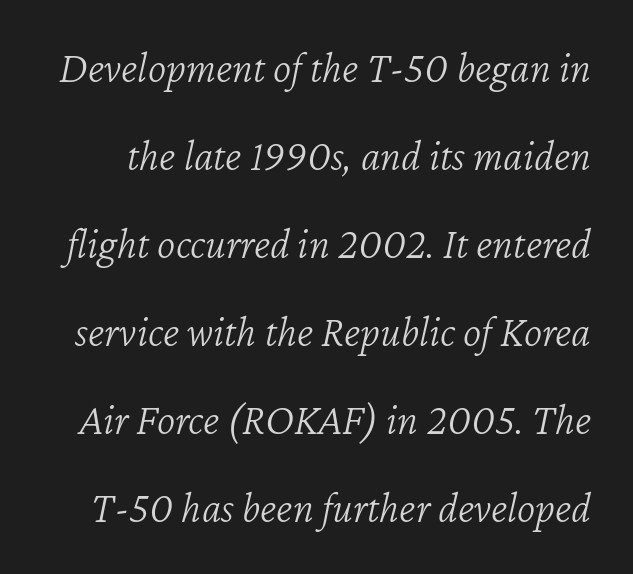
The image shows 44 px light type, italic (leaning right); set loose line spacing (2.0x), normal letter spacing, not underlined; low stroke contrast and a medium x-height.
